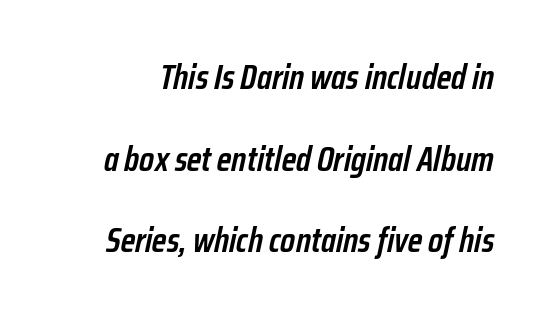
Q: Is the text bold? A: Semi-bold.
Q: Is the text italic (slanted)? A: Yes, it leans right by about 12 degrees.
Q: Is the text underlined? A: No.
Q: Is the spacing between letters normal or unusually wide? A: Normal.
Q: Is the spacing between lines tight, normal or loose? A: Loose.
Q: Width (condensed, normal, or wide)? A: Condensed.
Q: Stroke contrast? A: Low.
Q: x-height? A: Medium.
Q: Monospaced? A: No.
